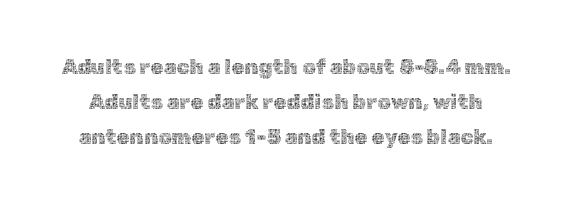
{"italic": "no", "bold": "no", "underline": "no", "line_spacing": "normal", "line_spacing_ratio": 1.66, "letter_spacing": "normal", "letter_spacing_em": 0.0, "glyph_px": 21}
